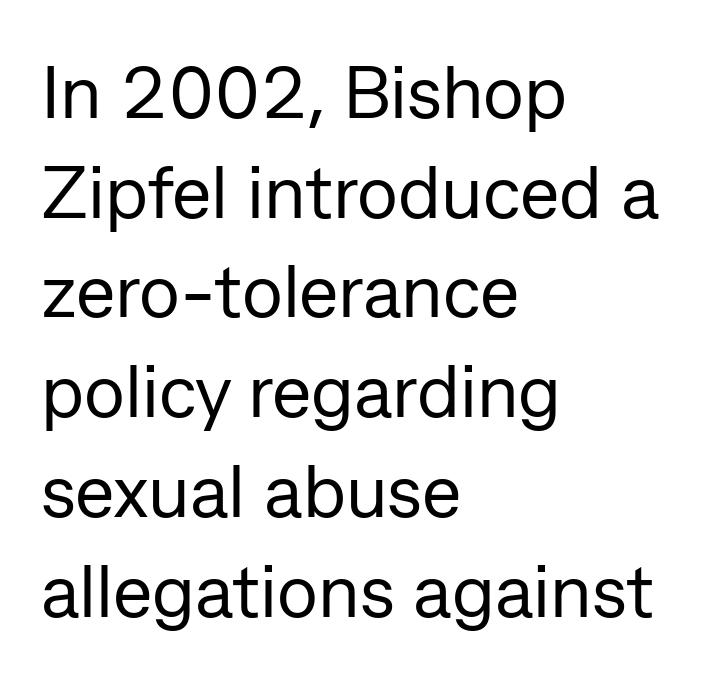
The image shows 75 px regular-weight sans-serif type, upright; set left-aligned, normal line spacing (1.33x), normal letter spacing, not underlined; low stroke contrast and a medium x-height.
